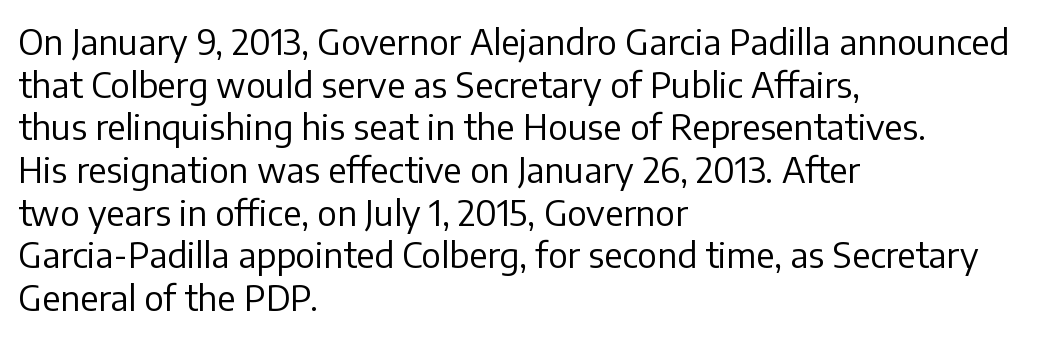
{"serif": "no", "italic": "no", "bold": "no", "weight": "regular", "width": "normal", "stroke_contrast": "low", "x_height": "medium", "monospaced": "no", "underline": "no", "align": "left", "line_spacing_ratio": 1.22, "letter_spacing": "normal", "letter_spacing_em": 0.0, "glyph_px": 35}
